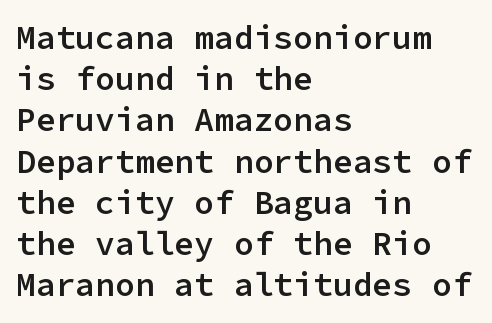
Q: Is the text bold? A: Semi-bold.
Q: Is the text italic (slanted)? A: No, it is upright.
Q: Is the typeface a serif or a sans-serif typeface? A: Sans-serif.
Q: Is the text underlined? A: No.
Q: How is the paragraph aligned? A: Left-aligned.
Q: Is the spacing between letters normal or unusually wide? A: Normal.
Q: Is the spacing between lines tight, normal or loose? A: Normal.
Q: Width (condensed, normal, or wide)? A: Normal.
Q: Stroke contrast? A: Low.
Q: x-height? A: Medium.
Q: Monospaced? A: Yes.
